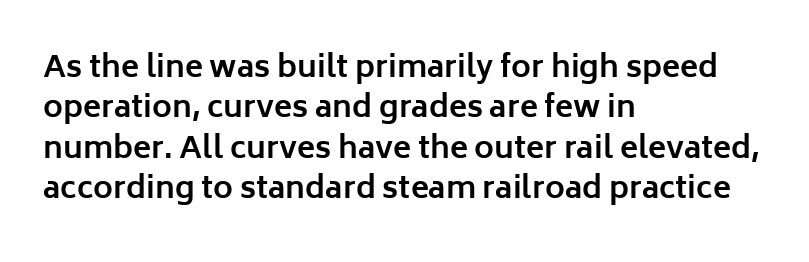
The image shows 30 px bold sans-serif type, upright; set left-aligned, normal line spacing (1.35x), normal letter spacing, not underlined; low stroke contrast and a medium x-height.
